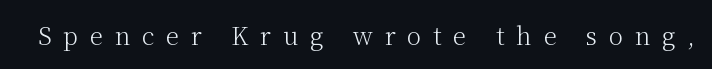
{"italic": "no", "bold": "no", "underline": "no", "letter_spacing": "wide", "letter_spacing_em": 0.49, "glyph_px": 24}
